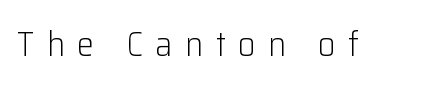
The image shows 34 px light sans-serif type, upright; set unusually wide letter spacing (+0.37 em), not underlined; low stroke contrast and a medium x-height.
